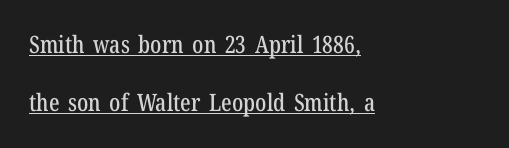
The image shows 24 px text type, upright; set left-aligned, loose line spacing (2.41x), normal letter spacing, underlined.
